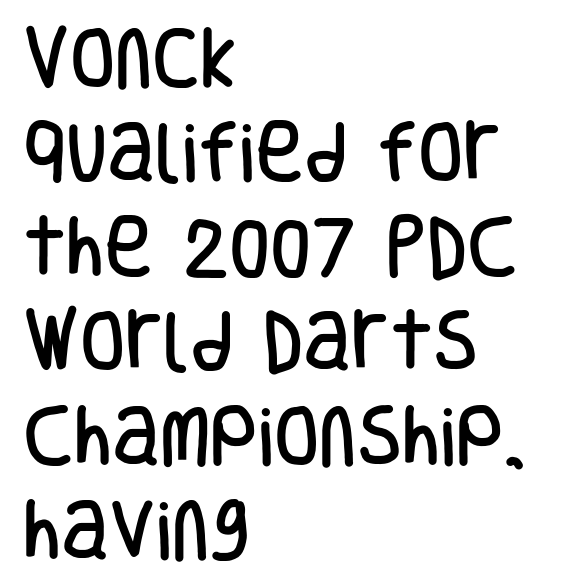
The image shows 66 px condensed sans-serif type, upright; set left-aligned, normal line spacing (1.43x), normal letter spacing, not underlined; low stroke contrast and a large x-height.
